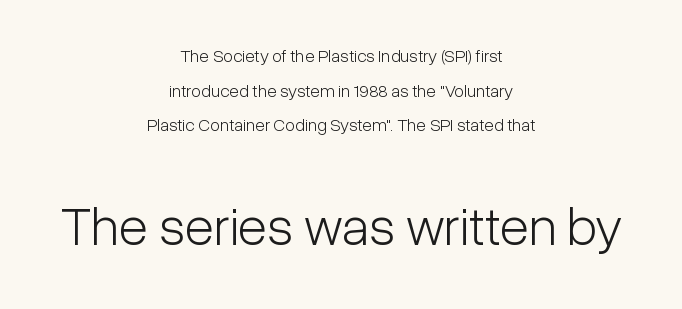
A roman cut, with each character standing at attention. The string is rendered with underlining switched off. Interline gaps are noticeably wide in this sample. The second block has been scaled up relative to the first. Is this a sans? Yes — the strokes have no serifs.
